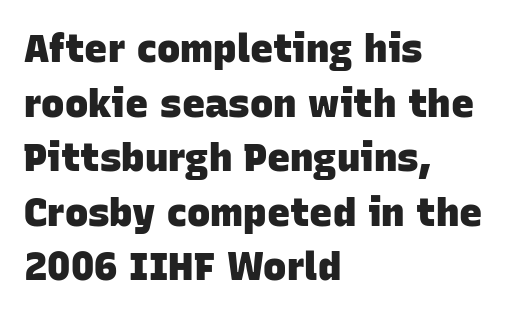
The image shows 39 px heavy sans-serif type; set left-aligned, normal line spacing (1.4x), normal letter spacing, not underlined; low stroke contrast and a large x-height.
